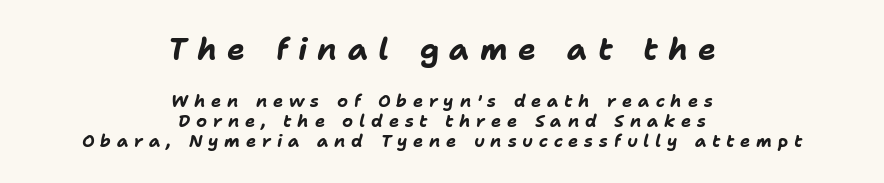
Clear beneath every line of the passage. The letterforms stand isolated, each surrounded by extra space. In CSS terms this would be text-align: center. Proportional: the letters do not fall into vertical columns. A dark, heavy texture on the line: the type is bold.
